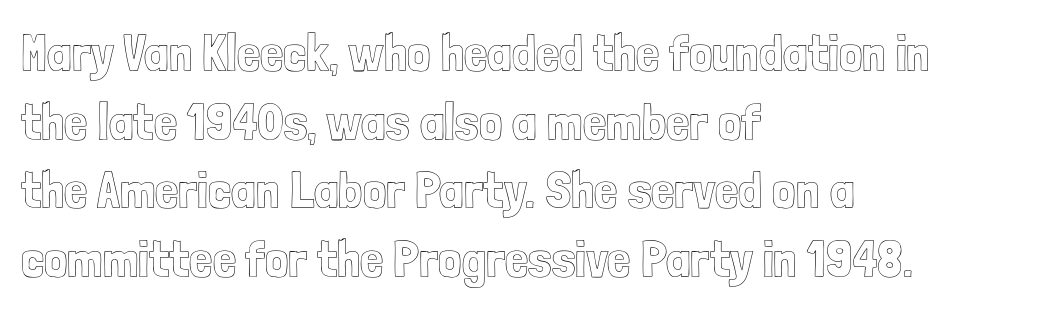
The image shows 52 px condensed type, upright; set left-aligned, normal line spacing (1.32x), normal letter spacing, not underlined; a medium x-height.
